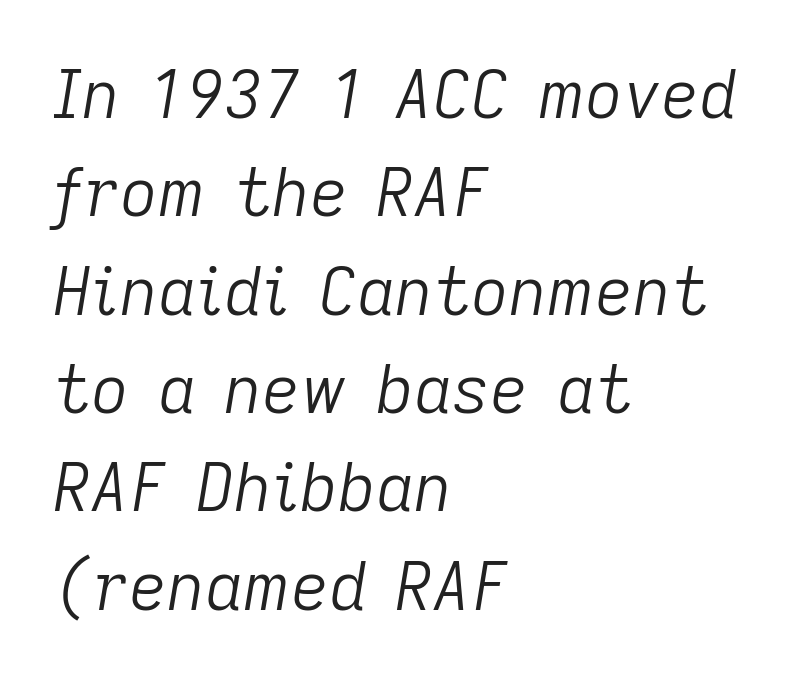
{"italic": "yes", "lean": "right", "slant_degrees": 9, "bold": "no", "weight": "light", "width": "normal", "stroke_contrast": "low", "x_height": "medium", "monospaced": "no", "underline": "no", "align": "left", "line_spacing": "normal", "line_spacing_ratio": 1.49, "letter_spacing": "normal", "letter_spacing_em": 0.0, "glyph_px": 66}
